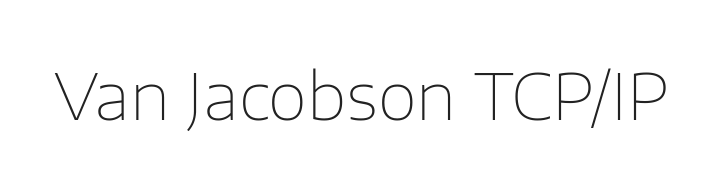
I'd call this a sans setting — the letters go barefoot. You could not count columns in this text — the font is proportionally spaced. Just letters on the line, the space beneath them empty. The strokes carry an ordinary text weight at most.
